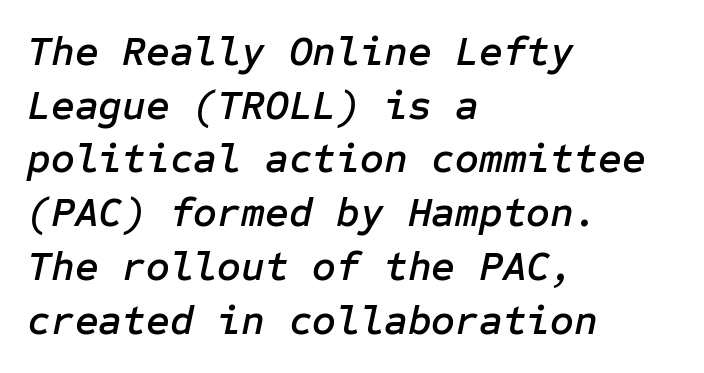
Short and long lines alike share a common starting point at left. Each row of text sits above clean, open space. Emphasis-style slanted type is in use. Is the letter spacing exaggerated? No — it looks like the ordinary default. Regarding leading, the lines here are spaced in the standard way.
